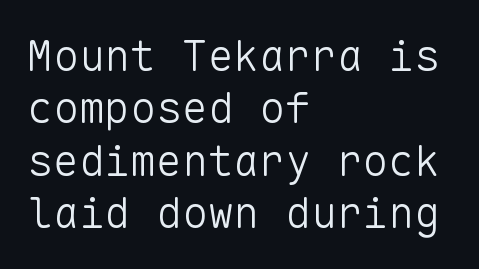
The image shows 43 px light sans-serif type, upright, monospaced; set left-aligned, line spacing 1.22x, normal letter spacing, not underlined; low stroke contrast and a medium x-height.
